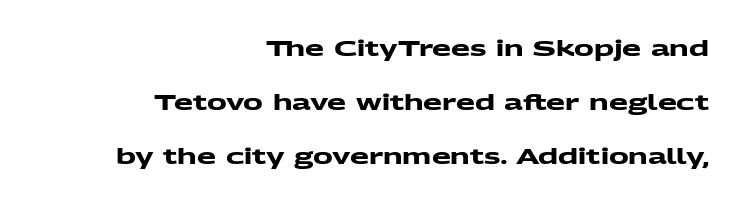
The image shows 22 px bold type; set right-aligned, loose line spacing (2.45x), normal letter spacing, not underlined.
